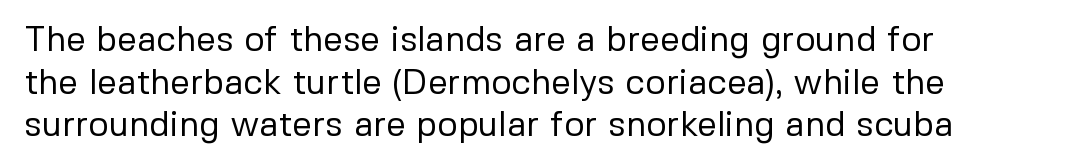
{"serif": "no", "italic": "no", "bold": "no", "weight": "regular", "width": "normal", "stroke_contrast": "low", "x_height": "medium", "monospaced": "no", "underline": "no", "align": "left", "line_spacing_ratio": 1.22, "letter_spacing": "normal", "letter_spacing_em": 0.0, "glyph_px": 35}
